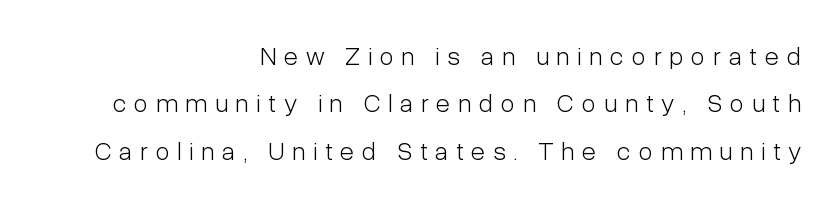
{"italic": "no", "bold": "no", "underline": "no", "align": "right", "line_spacing_ratio": 1.82, "letter_spacing": "wide", "letter_spacing_em": 0.3, "glyph_px": 26}
